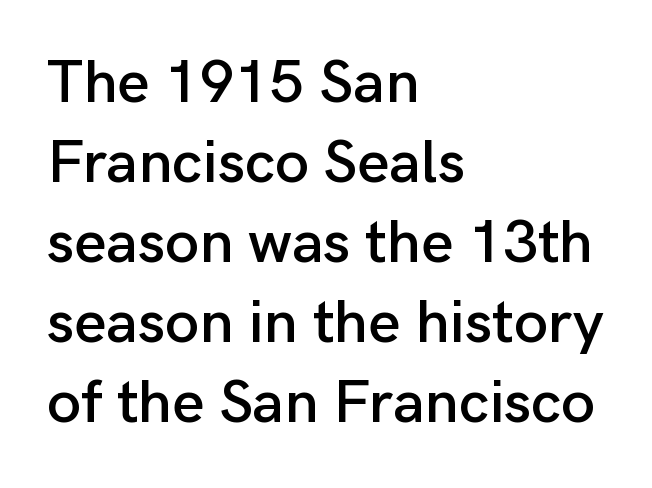
{"serif": "no", "italic": "no", "width": "normal", "stroke_contrast": "low", "x_height": "medium", "monospaced": "no", "underline": "no", "align": "left", "line_spacing": "normal", "line_spacing_ratio": 1.31, "letter_spacing": "normal", "letter_spacing_em": 0.0, "glyph_px": 61}
